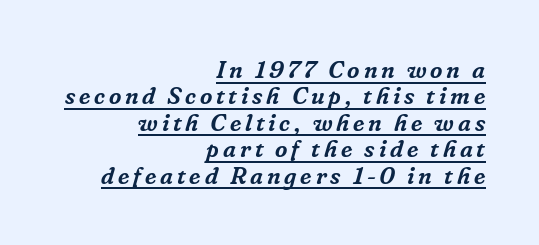
Q: Is the text italic (slanted)? A: Yes, it leans right by about 16 degrees.
Q: Is the text underlined? A: Yes.
Q: How is the paragraph aligned? A: Right-aligned.
Q: Is the spacing between lines tight, normal or loose? A: Tight.
